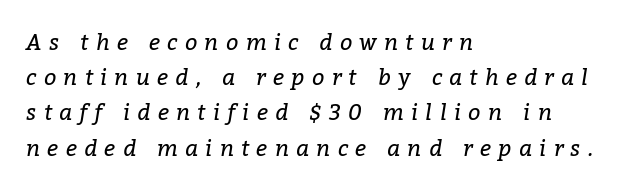
{"italic": "yes", "lean": "right", "slant_degrees": 9, "bold": "no", "underline": "no", "align": "left", "line_spacing": "normal", "line_spacing_ratio": 1.6, "letter_spacing": "wide", "letter_spacing_em": 0.33, "glyph_px": 22}
